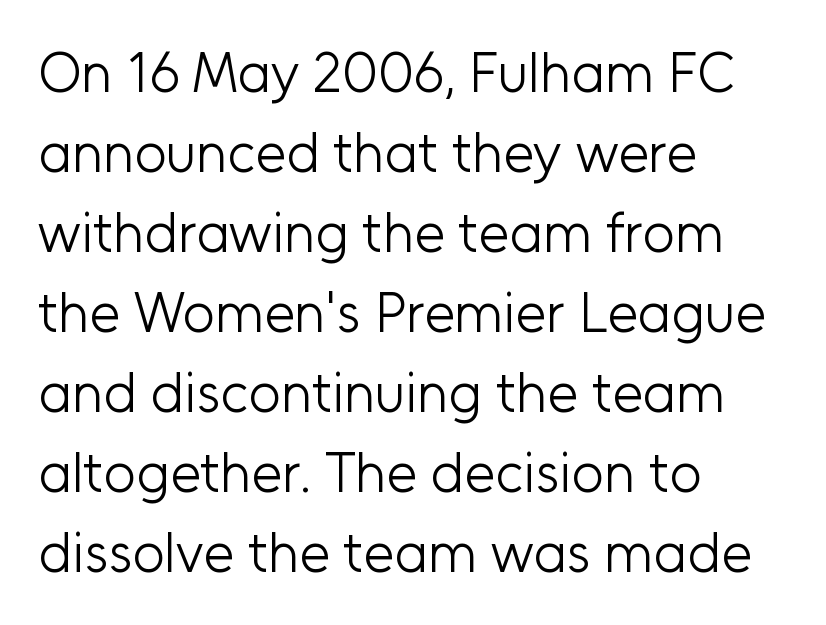
The gaps between neighbouring characters are ordinary and unremarkable. No italicization has been applied; the sample stays upright. Caption: multi-line text, flush left, ragged right. Character widths vary here, with narrow letters taking less room than wide ones. Underlining? Definitely not there. Letters have the restrained weight of plain body copy at most.
